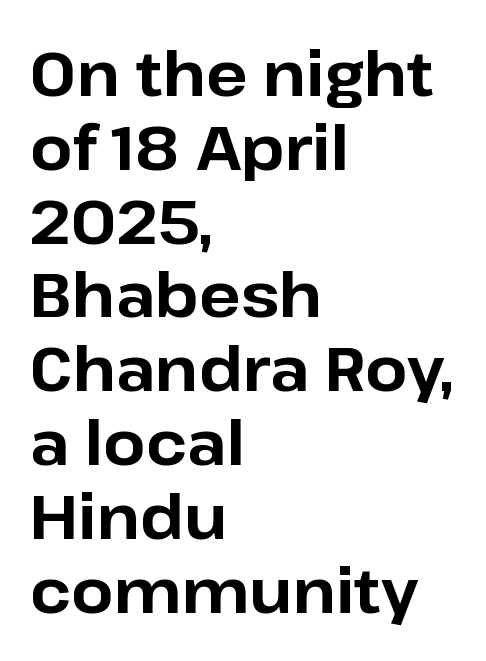
The image shows 61 px bold sans-serif type, upright; set left-aligned, line spacing 1.21x, normal letter spacing, not underlined; low stroke contrast and a medium x-height.
